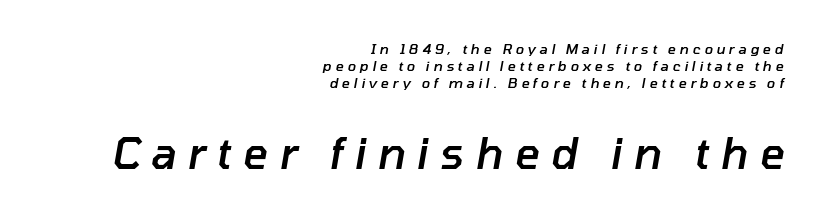
{"italic": "yes", "lean": "right", "slant_degrees": 10, "bold": "semi", "weight": "semibold", "width": "normal", "stroke_contrast": "low", "x_height": "medium", "monospaced": "no", "underline": "no", "align": "right", "line_spacing_ratio": 1.23, "letter_spacing": "wide", "letter_spacing_em": 0.26, "larger_block": "second", "size_ratio": 3.07, "glyph_px": 43}
